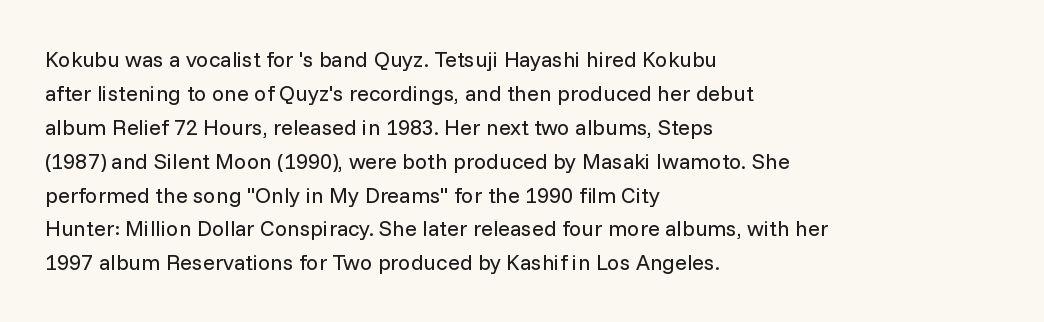
{"italic": "no", "bold": "no", "underline": "no", "align": "left", "line_spacing": "normal", "line_spacing_ratio": 1.54, "letter_spacing": "normal", "letter_spacing_em": 0.0, "glyph_px": 22}
